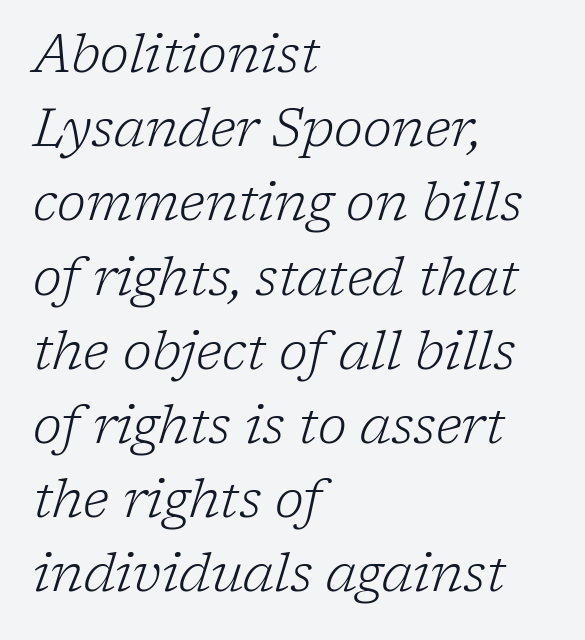
The image shows 53 px light serif type, italic (leaning right); set left-aligned, normal line spacing (1.4x), normal letter spacing, not underlined; low stroke contrast and a medium x-height.
